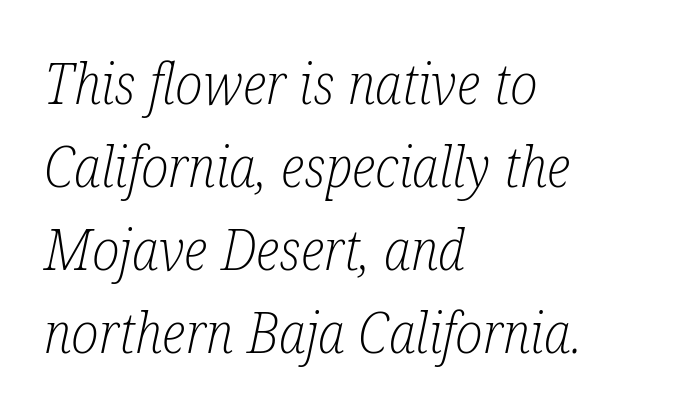
{"serif": "yes", "italic": "yes", "lean": "right", "slant_degrees": 12, "bold": "no", "weight": "light", "width": "condensed", "stroke_contrast": "low", "x_height": "medium", "monospaced": "no", "underline": "no", "align": "left", "line_spacing": "normal", "line_spacing_ratio": 1.48, "letter_spacing": "normal", "letter_spacing_em": 0.0, "glyph_px": 56}
